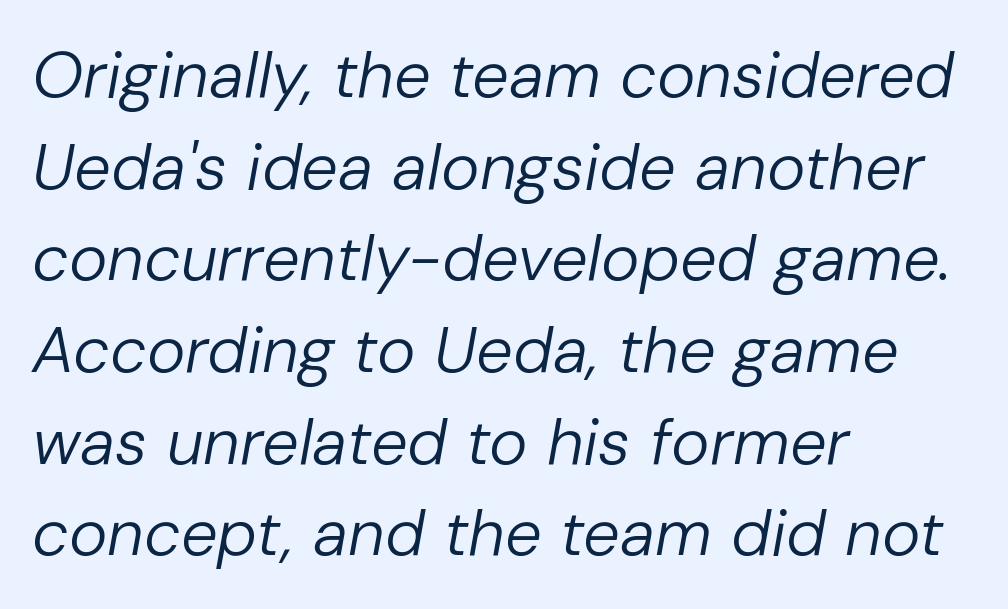
{"italic": "yes", "lean": "right", "slant_degrees": 10, "bold": "no", "weight": "regular", "width": "normal", "stroke_contrast": "low", "x_height": "medium", "monospaced": "no", "underline": "no", "align": "left", "line_spacing": "normal", "line_spacing_ratio": 1.41, "letter_spacing": "normal", "letter_spacing_em": 0.0, "glyph_px": 65}
